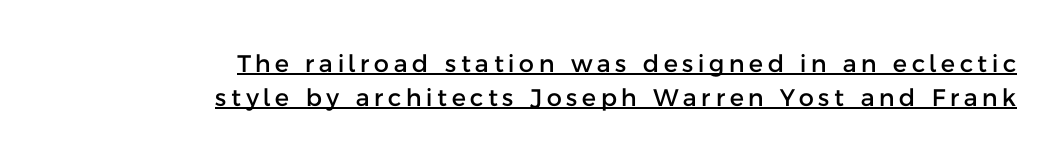
{"italic": "no", "underline": "yes", "align": "right", "line_spacing": "normal", "line_spacing_ratio": 1.41, "glyph_px": 24}
